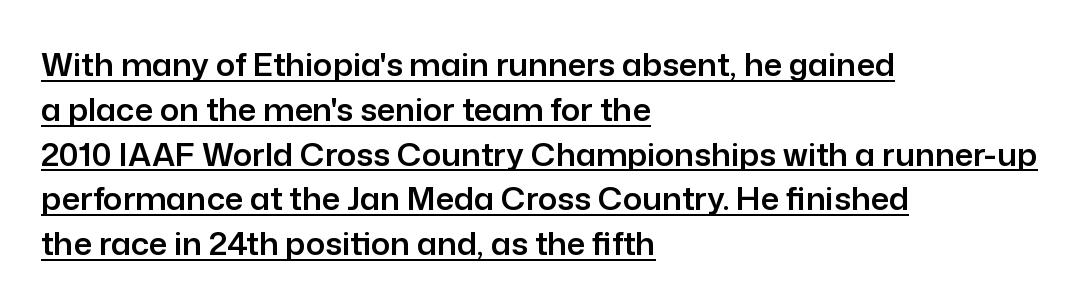
The image shows 32 px sans-serif type, upright; set left-aligned, normal line spacing (1.4x), normal letter spacing, underlined; low stroke contrast and a medium x-height.
